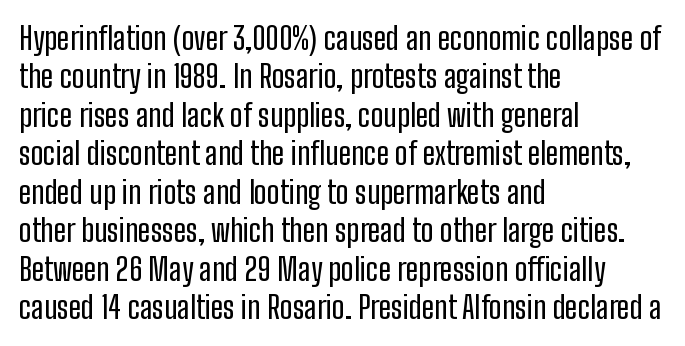
The image shows 31 px condensed sans-serif type, upright; set left-aligned, line spacing 1.24x, normal letter spacing, not underlined; low stroke contrast and a medium x-height.
